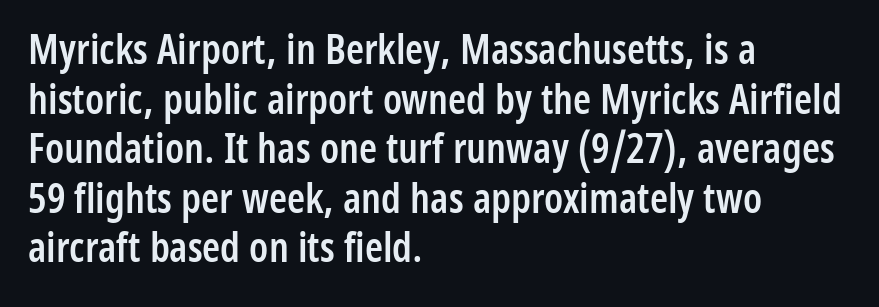
Is this a sans? Yes — the strokes have no serifs. Vertical strokes here are truly vertical. Looks like regular typesetting: each glyph gets only the width it needs. Caption: multi-line text, flush left, ragged right. Decoration check: the copy has no underline. In terms of letterspacing, this is plain default setting.
